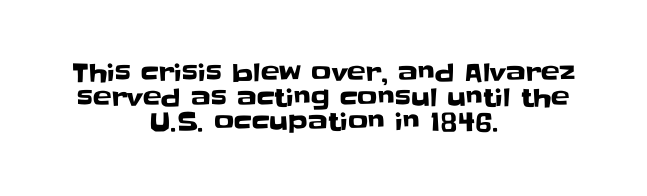
Q: Is the text italic (slanted)? A: No, it is upright.
Q: Is the text underlined? A: No.
Q: How is the paragraph aligned? A: Centered.
Q: Is the spacing between letters normal or unusually wide? A: Normal.
Q: Is the spacing between lines tight, normal or loose? A: Tight.
